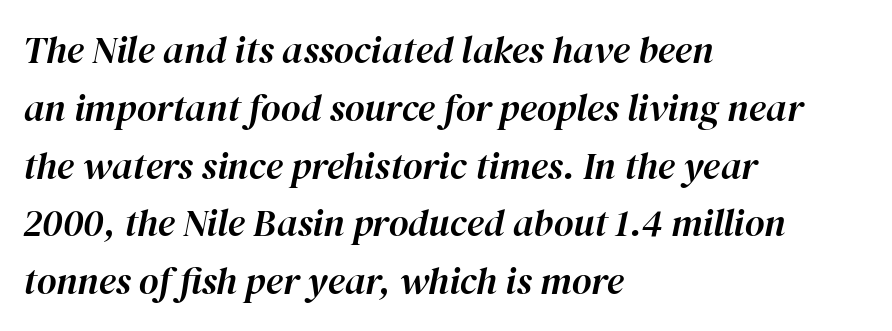
Each row of text sits above clean, open space. These lines were composed using italics. The lines are quadded left. Students, note that the glyphs here touch the page at normal intervals. Think of a printed novel: that variable character pitch is what you see here. The lines sit at an ordinary, default distance from one another.
